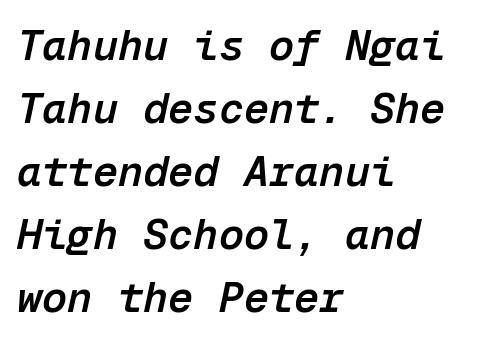
The passage shown is not underscored anywhere. There is no visible air inserted between adjacent glyphs. The typesetter chose a ragged-right arrangement here. Think of a typewriter: that constant character pitch is what you see here. This is oblique type, the kind used for emphasis or titles. Each glyph is drawn with semibold strokes, heavier than normal yet not fully bold.
